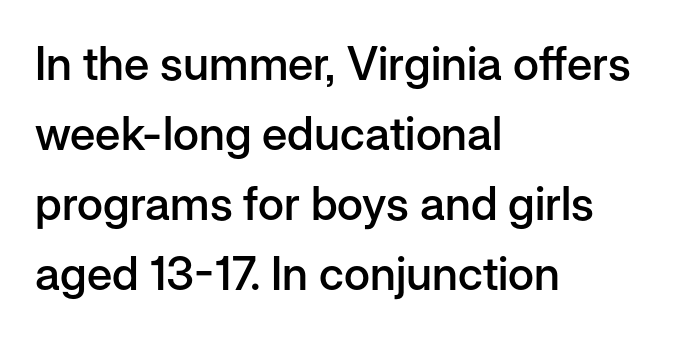
The image shows 46 px semibold sans-serif type, upright; set left-aligned, normal line spacing (1.52x), normal letter spacing, not underlined; low stroke contrast and a medium x-height.
